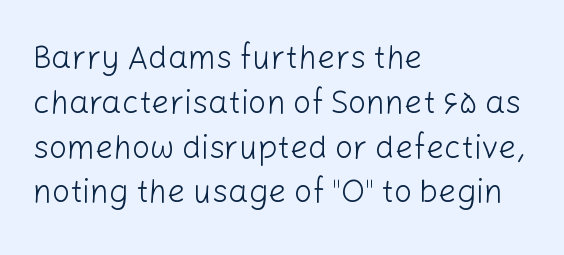
{"serif": "no", "italic": "no", "bold": "no", "weight": "light", "width": "normal", "stroke_contrast": "low", "x_height": "medium", "monospaced": "no", "underline": "no", "align": "left", "line_spacing": "normal", "line_spacing_ratio": 1.4, "letter_spacing": "normal", "letter_spacing_em": 0.0, "glyph_px": 32}
